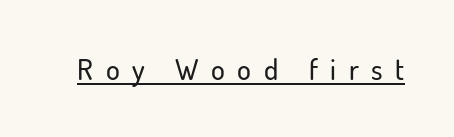
{"serif": "no", "italic": "no", "width": "normal", "stroke_contrast": "low", "x_height": "small", "monospaced": "no", "underline": "yes", "letter_spacing": "wide", "letter_spacing_em": 0.43, "glyph_px": 29}
